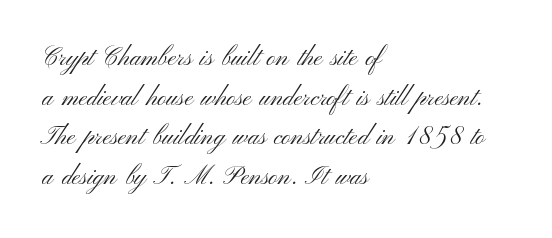
{"bold": "no", "underline": "no", "align": "left", "line_spacing": "normal", "line_spacing_ratio": 1.59, "letter_spacing": "normal", "letter_spacing_em": 0.0, "glyph_px": 25}
